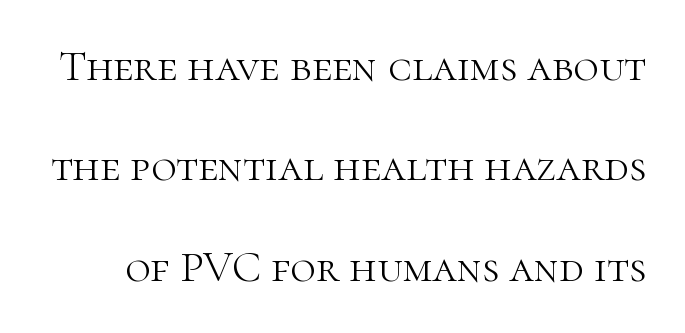
Varying glyph widths throughout — classic text-font behaviour. Bare-footed words on every line. Between one letter and the next there's only the usual sliver of space. Font category for this specimen: serif. Rows of type keep a wide berth in the vertical direction. Every stem runs plumb, perpendicular to the baseline.
